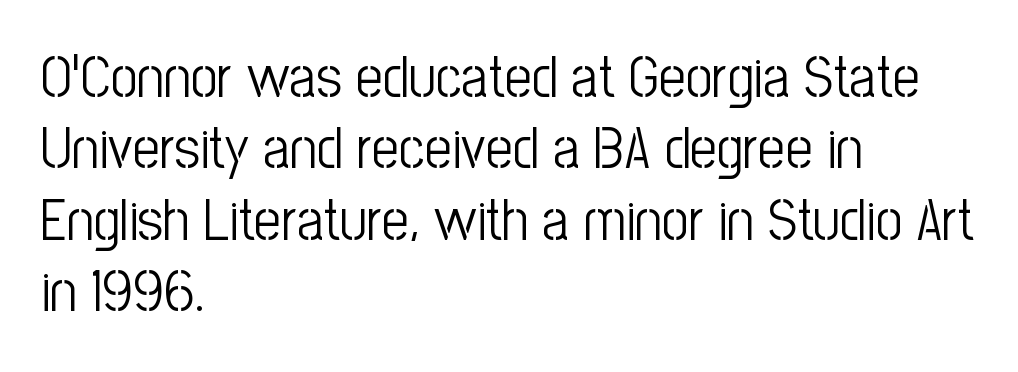
{"serif": "no", "italic": "no", "bold": "no", "weight": "light", "width": "condensed", "stroke_contrast": "low", "x_height": "medium", "monospaced": "no", "underline": "no", "align": "left", "line_spacing_ratio": 1.21, "letter_spacing": "normal", "letter_spacing_em": 0.0, "glyph_px": 59}
